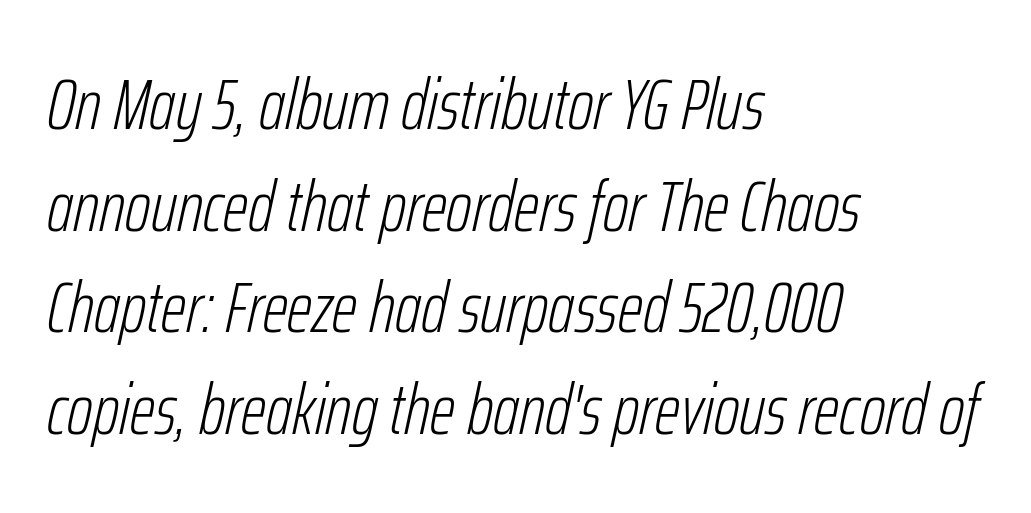
The image shows 72 px light, condensed type, italic (leaning right); set left-aligned, normal line spacing (1.41x), normal letter spacing, not underlined; low stroke contrast and a medium x-height.
